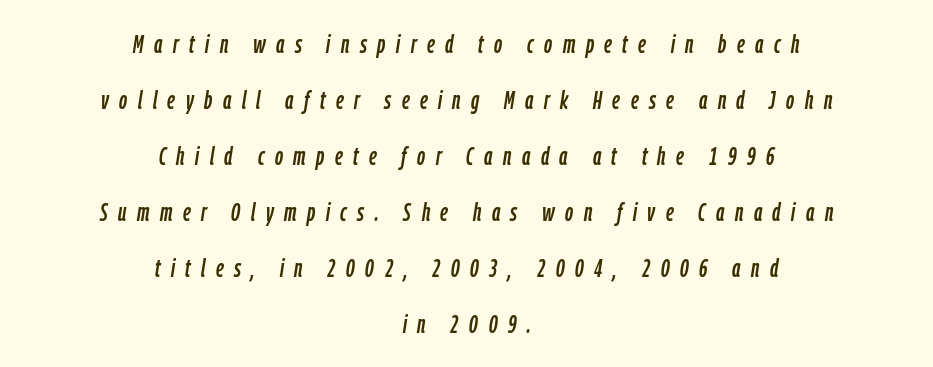
The image shows 25 px text type, italic (leaning right); set centered, loose line spacing (2.24x), unusually wide letter spacing (+0.42 em), not underlined.
